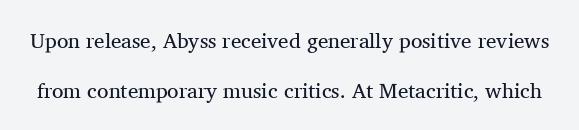
{"italic": "no", "bold": "no", "underline": "no", "line_spacing": "loose", "line_spacing_ratio": 2.38, "letter_spacing": "normal", "letter_spacing_em": 0.0, "glyph_px": 21}
